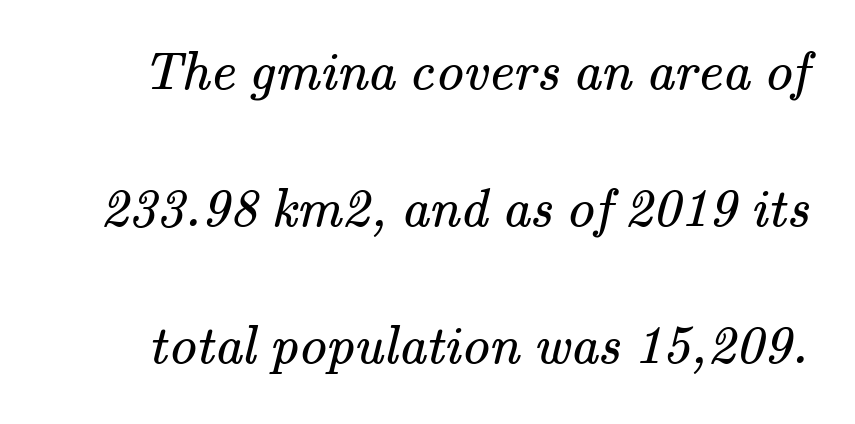
Q: Is the text bold? A: No.
Q: Is the typeface a serif or a sans-serif typeface? A: Serif.
Q: Is the text underlined? A: No.
Q: Is the spacing between letters normal or unusually wide? A: Normal.
Q: Is the spacing between lines tight, normal or loose? A: Loose.
Q: Width (condensed, normal, or wide)? A: Normal.
Q: Stroke contrast? A: Medium.
Q: x-height? A: Small.
Q: Monospaced? A: No.
